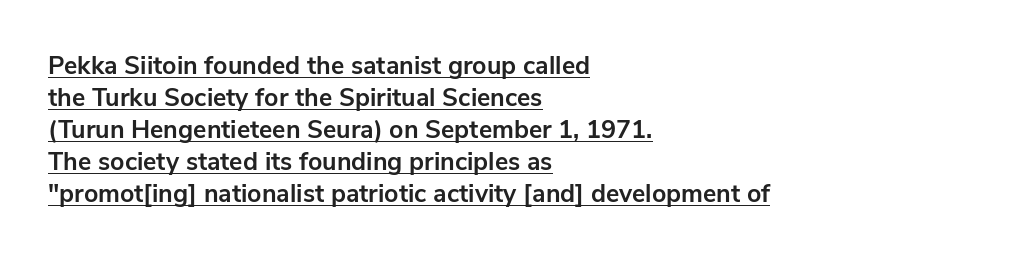
{"italic": "no", "bold": "yes", "underline": "yes", "align": "left", "line_spacing": "normal", "line_spacing_ratio": 1.28, "letter_spacing": "normal", "letter_spacing_em": 0.0, "glyph_px": 25}
